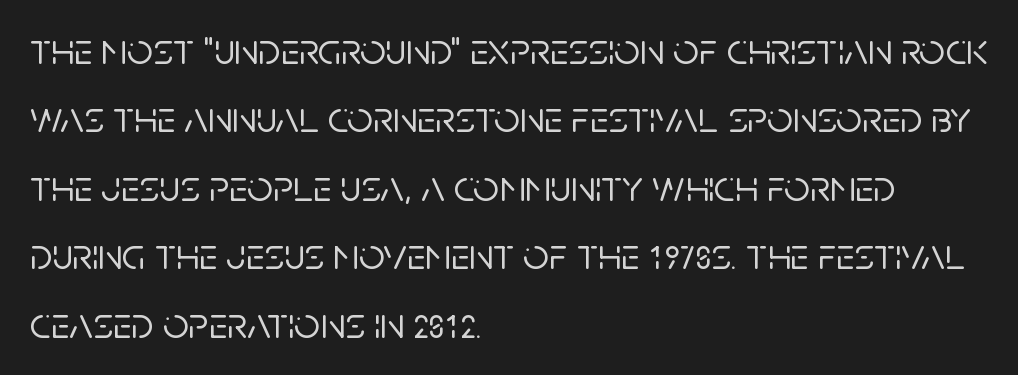
Horizontal alignment here is leftward, the default for most running prose. Each letter keeps its own natural width here, so spacing adapts to shape. The type is set solid horizontally, with unmodified tracking. The glyphs in this specimen are sans serif.
